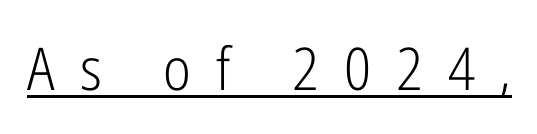
Q: Is the text bold? A: No.
Q: Is the text italic (slanted)? A: No, it is upright.
Q: Is the typeface a serif or a sans-serif typeface? A: Sans-serif.
Q: Is the text underlined? A: Yes.
Q: Is the spacing between letters normal or unusually wide? A: Unusually wide.
Q: Width (condensed, normal, or wide)? A: Condensed.
Q: Stroke contrast? A: Low.
Q: x-height? A: Medium.
Q: Monospaced? A: No.
